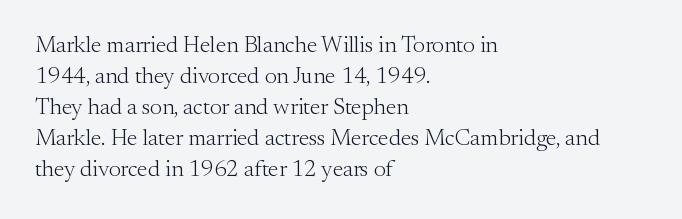
The image shows 23 px text type, upright; set left-aligned, normal line spacing (1.35x), normal letter spacing, not underlined.
